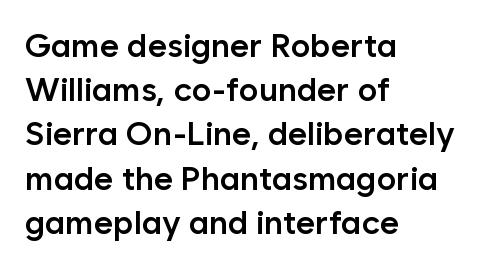
The image shows 33 px semibold sans-serif type, upright; set left-aligned, normal line spacing (1.34x), normal letter spacing, not underlined; low stroke contrast and a medium x-height.
